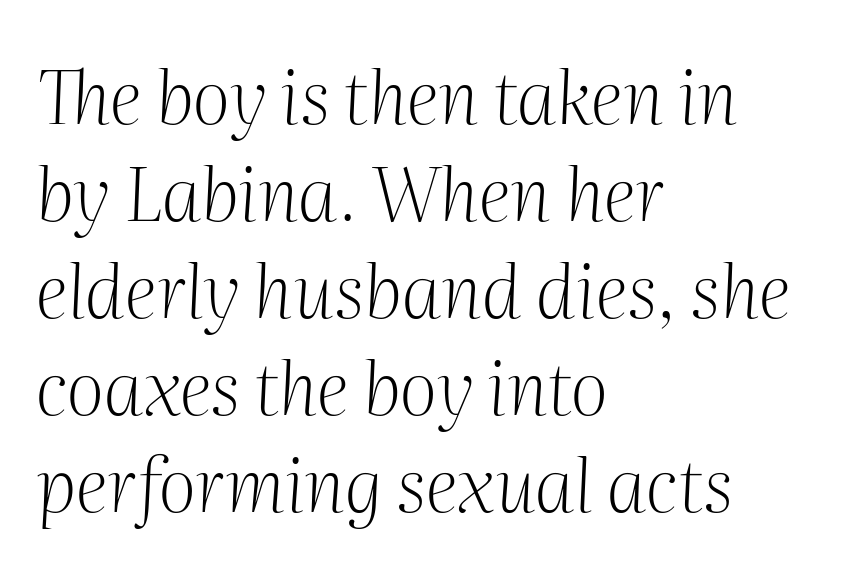
{"serif": "yes", "italic": "yes", "lean": "right", "slant_degrees": 2, "bold": "no", "weight": "light", "width": "normal", "stroke_contrast": "medium", "x_height": "medium", "monospaced": "no", "underline": "no", "align": "left", "line_spacing": "normal", "line_spacing_ratio": 1.31, "letter_spacing": "normal", "letter_spacing_em": 0.0, "glyph_px": 74}
